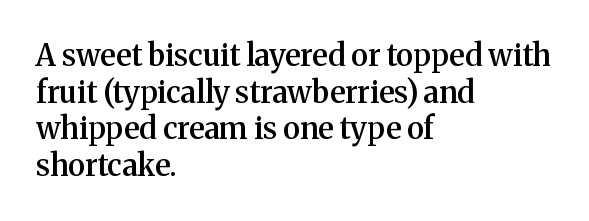
Q: Is the text bold? A: Semi-bold.
Q: Is the text italic (slanted)? A: No, it is upright.
Q: Is the typeface a serif or a sans-serif typeface? A: Serif.
Q: Is the text underlined? A: No.
Q: How is the paragraph aligned? A: Left-aligned.
Q: Is the spacing between letters normal or unusually wide? A: Normal.
Q: Width (condensed, normal, or wide)? A: Normal.
Q: Stroke contrast? A: Medium.
Q: x-height? A: Medium.
Q: Monospaced? A: No.
